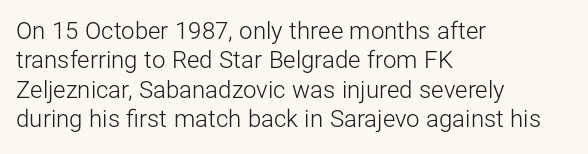
Q: Is the text bold? A: No.
Q: Is the text italic (slanted)? A: No, it is upright.
Q: Is the text underlined? A: No.
Q: How is the paragraph aligned? A: Left-aligned.
Q: Is the spacing between letters normal or unusually wide? A: Normal.
